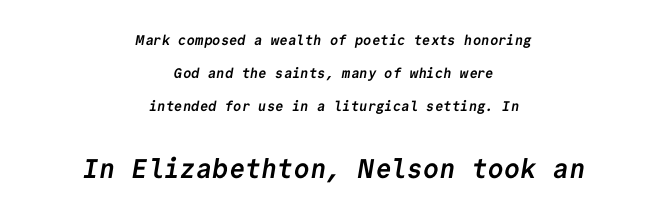
{"bold": "yes", "underline": "no", "align": "center", "line_spacing": "loose", "line_spacing_ratio": 2.36, "letter_spacing": "normal", "letter_spacing_em": 0.0, "larger_block": "second", "size_ratio": 1.93, "glyph_px": 27}
